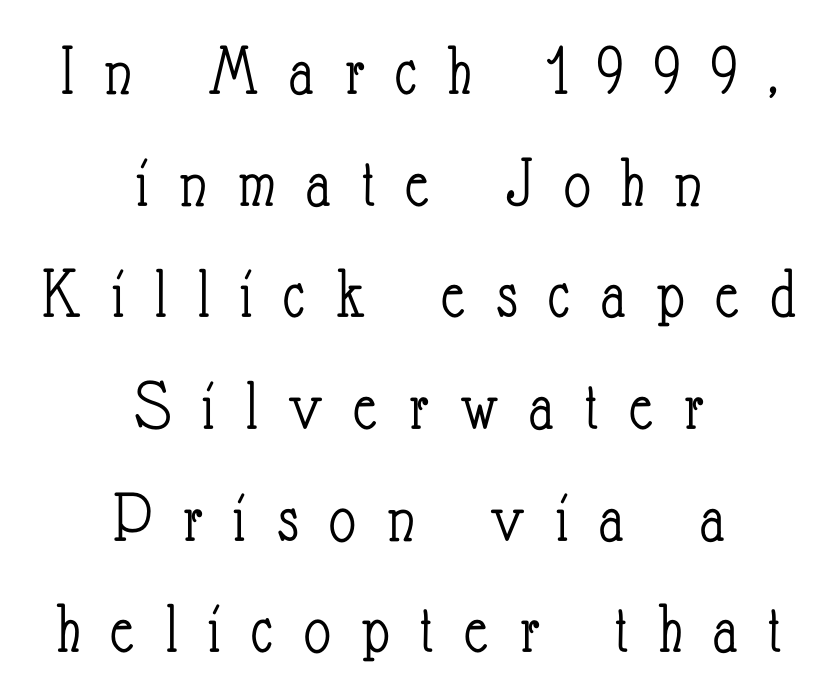
Q: Is the text bold? A: No.
Q: Is the text italic (slanted)? A: No, it is upright.
Q: Is the text underlined? A: No.
Q: How is the paragraph aligned? A: Centered.
Q: Is the spacing between letters normal or unusually wide? A: Unusually wide.
Q: Is the spacing between lines tight, normal or loose? A: Normal.
Q: Width (condensed, normal, or wide)? A: Condensed.
Q: Stroke contrast? A: Low.
Q: x-height? A: Small.
Q: Monospaced? A: No.
